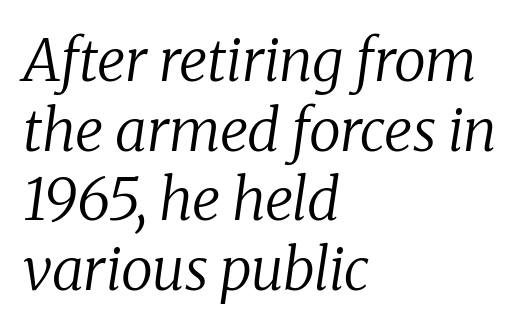
Q: Is the text bold? A: No.
Q: Is the text italic (slanted)? A: Yes, it leans right by about 8 degrees.
Q: Is the typeface a serif or a sans-serif typeface? A: Serif.
Q: Is the text underlined? A: No.
Q: How is the paragraph aligned? A: Left-aligned.
Q: Is the spacing between letters normal or unusually wide? A: Normal.
Q: Width (condensed, normal, or wide)? A: Normal.
Q: Stroke contrast? A: Low.
Q: x-height? A: Medium.
Q: Monospaced? A: No.
